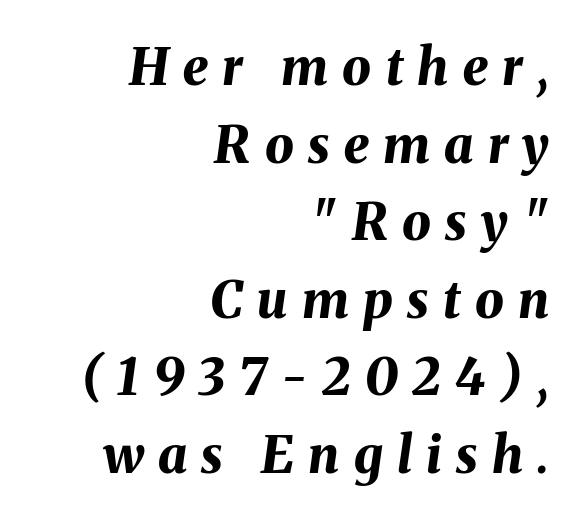
Q: Is the text bold? A: Yes.
Q: Is the text italic (slanted)? A: Yes, it leans right by about 8 degrees.
Q: Is the text underlined? A: No.
Q: How is the paragraph aligned? A: Right-aligned.
Q: Is the spacing between letters normal or unusually wide? A: Unusually wide.
Q: Is the spacing between lines tight, normal or loose? A: Normal.
Q: Width (condensed, normal, or wide)? A: Normal.
Q: Stroke contrast? A: Medium.
Q: x-height? A: Medium.
Q: Monospaced? A: No.
